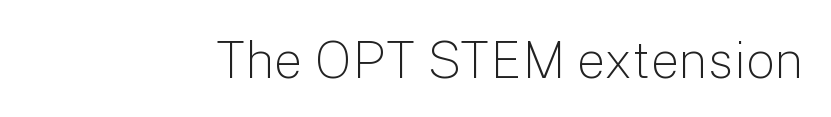
{"serif": "no", "italic": "no", "bold": "no", "weight": "light", "width": "normal", "stroke_contrast": "low", "x_height": "medium", "monospaced": "no", "underline": "no", "letter_spacing": "normal", "letter_spacing_em": 0.0, "glyph_px": 51}
